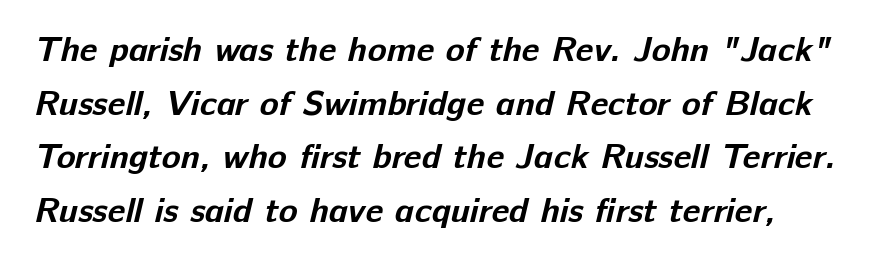
{"serif": "no", "bold": "yes", "weight": "bold", "width": "normal", "stroke_contrast": "low", "x_height": "medium", "monospaced": "no", "underline": "no", "line_spacing": "normal", "line_spacing_ratio": 1.53, "letter_spacing": "normal", "letter_spacing_em": 0.0, "glyph_px": 35}
